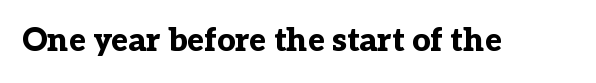
{"serif": "yes", "italic": "no", "bold": "yes", "weight": "bold", "width": "normal", "stroke_contrast": "low", "x_height": "medium", "monospaced": "no", "underline": "no", "letter_spacing": "normal", "letter_spacing_em": 0.0, "glyph_px": 32}
